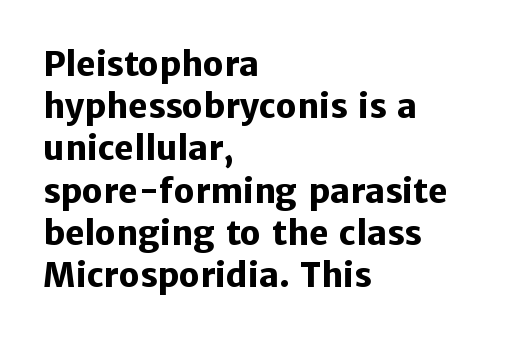
The image shows 33 px heavy sans-serif type, upright; set left-aligned, normal line spacing (1.28x), normal letter spacing, not underlined; low stroke contrast and a medium x-height.
